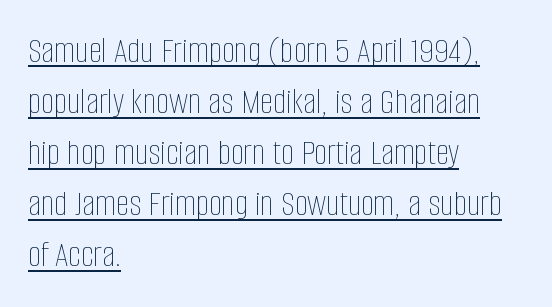
Q: Is the text bold? A: No.
Q: Is the text italic (slanted)? A: No, it is upright.
Q: Is the text underlined? A: Yes.
Q: How is the paragraph aligned? A: Left-aligned.
Q: Is the spacing between letters normal or unusually wide? A: Normal.
Q: Is the spacing between lines tight, normal or loose? A: Normal.
Q: Width (condensed, normal, or wide)? A: Condensed.
Q: Stroke contrast? A: Low.
Q: x-height? A: Large.
Q: Monospaced? A: No.
